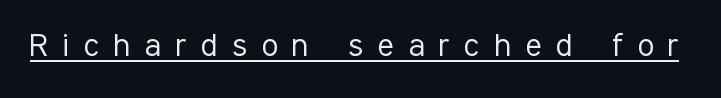
The image shows 37 px light, condensed sans-serif type, upright; set unusually wide letter spacing (+0.4 em), underlined; low stroke contrast and a medium x-height.
